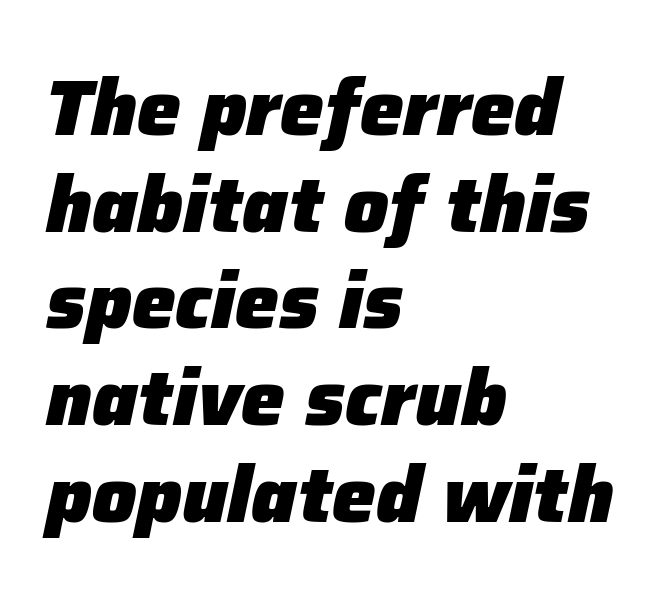
The image shows 78 px heavy type, italic (leaning right); set left-aligned, line spacing 1.24x, normal letter spacing, not underlined; low stroke contrast and a medium x-height.
